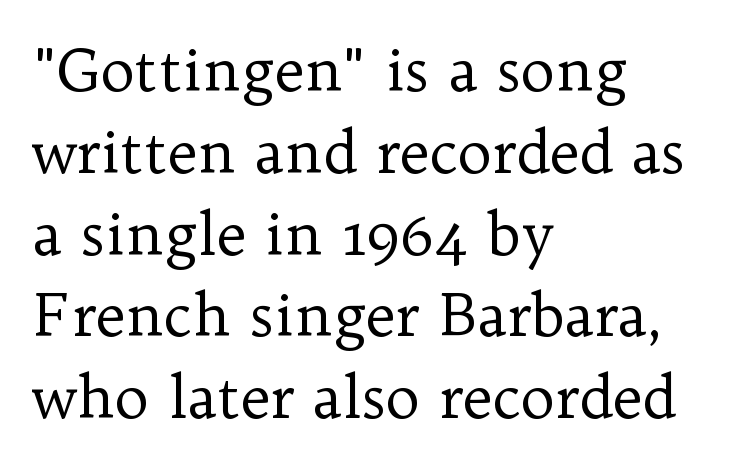
The glyphs in this specimen are seriffed. Vertical stems look standard width or narrower in stroke. How would I describe the line gaps? Plain and ordinary. The baseline area is clear. A typesetter would call this proportional, since set widths differ per character.
